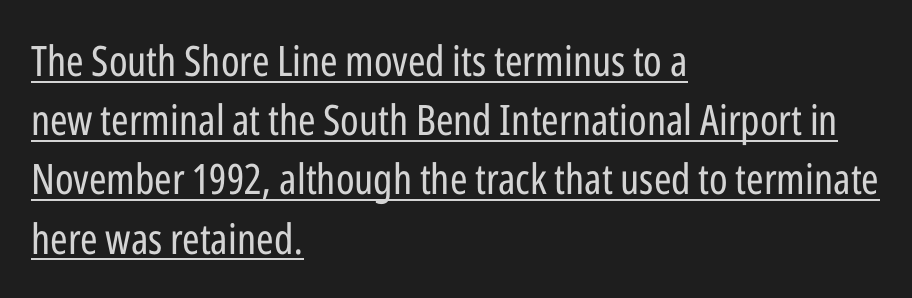
{"serif": "no", "italic": "no", "bold": "no", "weight": "regular", "width": "condensed", "stroke_contrast": "low", "x_height": "medium", "monospaced": "no", "underline": "yes", "align": "left", "line_spacing": "normal", "line_spacing_ratio": 1.41, "letter_spacing": "normal", "letter_spacing_em": 0.0, "glyph_px": 42}
